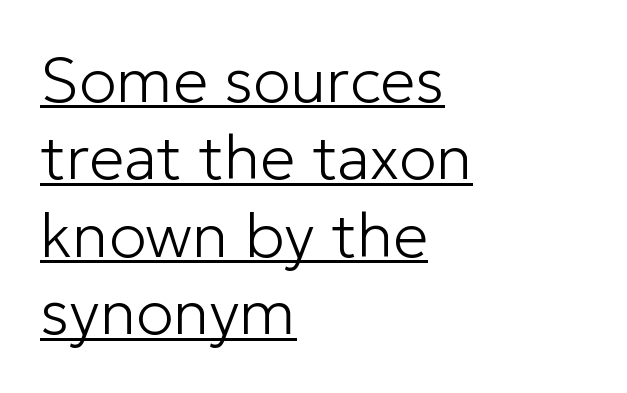
Q: Is the text bold? A: No.
Q: Is the text italic (slanted)? A: No, it is upright.
Q: Is the typeface a serif or a sans-serif typeface? A: Sans-serif.
Q: Is the text underlined? A: Yes.
Q: How is the paragraph aligned? A: Left-aligned.
Q: Is the spacing between letters normal or unusually wide? A: Normal.
Q: Width (condensed, normal, or wide)? A: Normal.
Q: Stroke contrast? A: Low.
Q: x-height? A: Medium.
Q: Monospaced? A: No.
